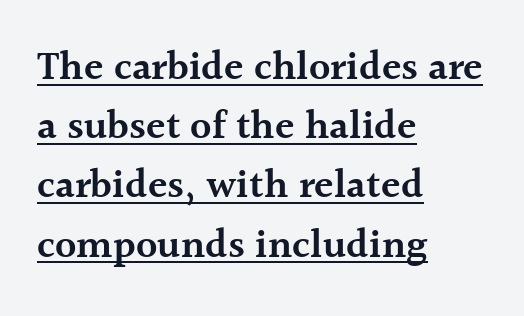
{"serif": "yes", "italic": "no", "bold": "semi", "weight": "semibold", "width": "normal", "x_height": "medium", "monospaced": "no", "underline": "yes", "align": "left", "line_spacing": "normal", "line_spacing_ratio": 1.48, "letter_spacing": "normal", "letter_spacing_em": 0.0, "glyph_px": 40}
